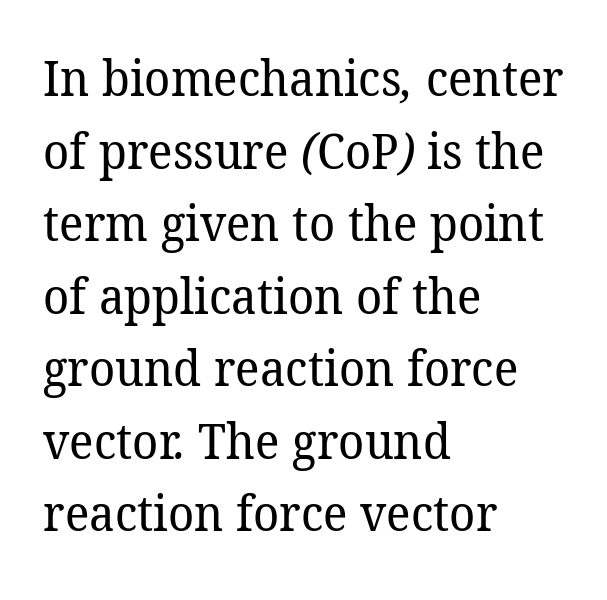
The image shows 49 px regular-weight serif type; set left-aligned, normal line spacing (1.48x), normal letter spacing, not underlined; low stroke contrast and a medium x-height.
